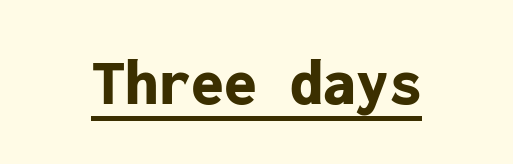
Q: Is the text bold? A: Yes.
Q: Is the text italic (slanted)? A: No, it is upright.
Q: Is the typeface a serif or a sans-serif typeface? A: Sans-serif.
Q: Is the text underlined? A: Yes.
Q: Is the spacing between letters normal or unusually wide? A: Normal.
Q: Width (condensed, normal, or wide)? A: Normal.
Q: Stroke contrast? A: Low.
Q: x-height? A: Medium.
Q: Monospaced? A: Yes.
